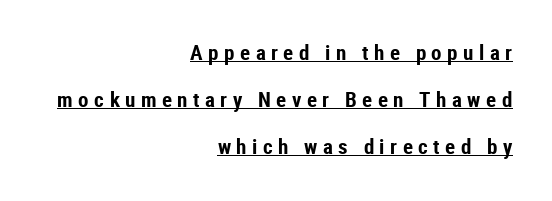
The image shows 21 px bold type, upright; set right-aligned, loose line spacing (2.24x), unusually wide letter spacing (+0.26 em), underlined.
